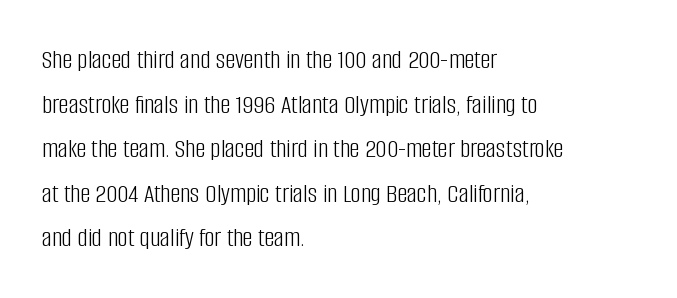
{"serif": "no", "italic": "no", "bold": "no", "weight": "light", "width": "condensed", "stroke_contrast": "low", "x_height": "large", "monospaced": "no", "underline": "no", "align": "left", "line_spacing": "normal", "line_spacing_ratio": 1.59, "letter_spacing": "normal", "letter_spacing_em": 0.0, "glyph_px": 28}
